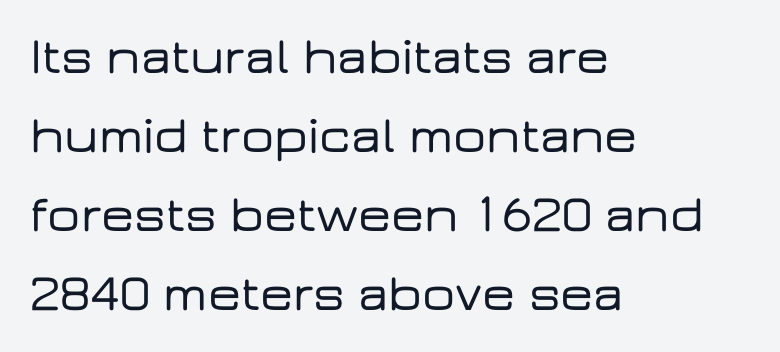
Note the varied advance widths — an 'i' is clearly narrower than an 'm'. Horizontal bands of white between lines are of average thickness. The space beneath each line is pristine and unruled. Look at the tracking — it's just the regular setting, nothing added. Alignment: flush left. Do the letters lean? They stand straight.
